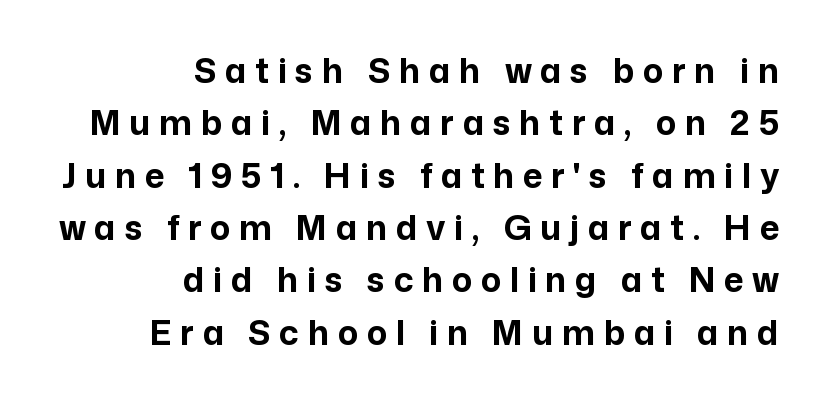
{"serif": "no", "italic": "no", "bold": "yes", "weight": "bold", "width": "normal", "stroke_contrast": "low", "x_height": "medium", "monospaced": "no", "underline": "no", "align": "right", "line_spacing": "normal", "line_spacing_ratio": 1.54, "letter_spacing": "wide", "letter_spacing_em": 0.25, "glyph_px": 34}
